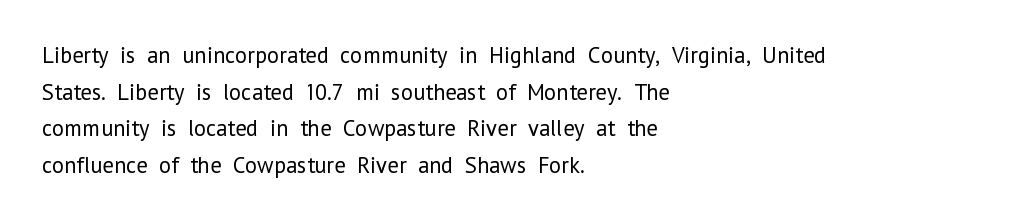
{"italic": "no", "bold": "no", "underline": "no", "align": "left", "line_spacing": "normal", "line_spacing_ratio": 1.59, "letter_spacing": "normal", "letter_spacing_em": 0.0, "glyph_px": 23}
